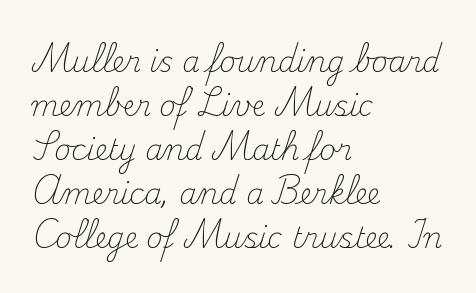
{"serif": "yes", "bold": "no", "weight": "light", "width": "normal", "stroke_contrast": "medium", "x_height": "small", "monospaced": "no", "underline": "no", "align": "left", "line_spacing": "normal", "line_spacing_ratio": 1.57, "letter_spacing": "normal", "letter_spacing_em": 0.0, "glyph_px": 28}
